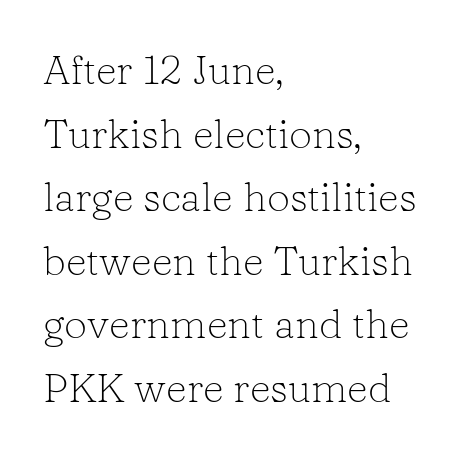
{"serif": "yes", "italic": "no", "bold": "no", "weight": "light", "width": "normal", "stroke_contrast": "low", "x_height": "medium", "monospaced": "no", "underline": "no", "align": "left", "line_spacing": "normal", "line_spacing_ratio": 1.55, "letter_spacing": "normal", "letter_spacing_em": 0.0, "glyph_px": 41}
